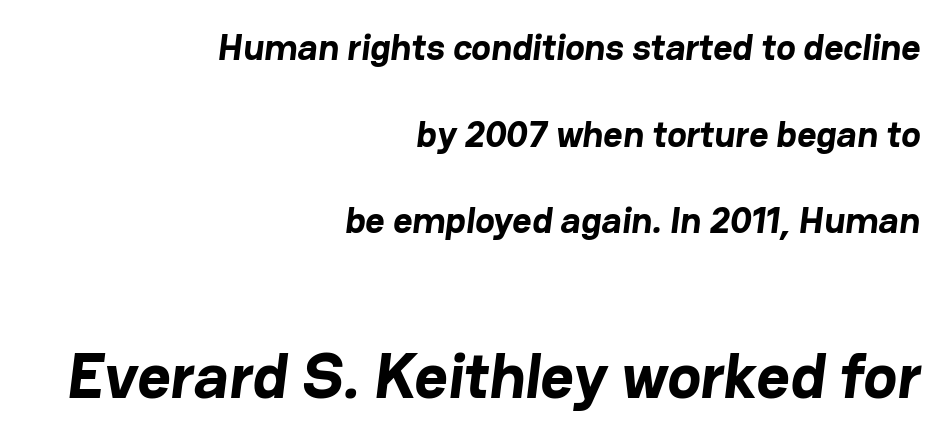
The type is set solid horizontally, with unmodified tracking. Has an underline been added? It has not. Here the designer chose a conventional face with non-uniform glyph widths. Examine the stroke ends and you'll find no serifs.
